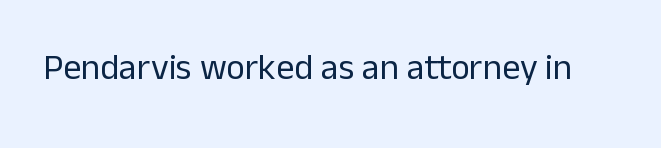
Is this a fixed-width face? No — the glyphs have proportional, varying widths. Vertical strokes here are truly vertical. Glance below the letters and you will spot only blank space. The face used here is a sans, in the tradition of grotesques and geometrics. The face looks like a standard text weight, possibly lighter. Short note: letters normally spaced.
